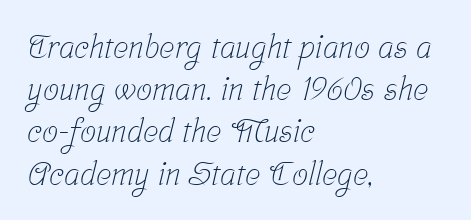
{"serif": "yes", "bold": "no", "weight": "light", "width": "condensed", "stroke_contrast": "low", "x_height": "medium", "monospaced": "no", "underline": "no", "align": "left", "line_spacing": "normal", "line_spacing_ratio": 1.32, "letter_spacing": "normal", "letter_spacing_em": 0.0, "glyph_px": 32}
